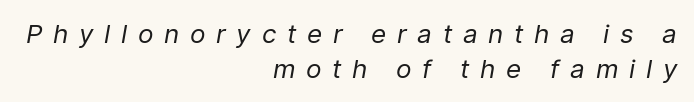
{"italic": "yes", "lean": "right", "slant_degrees": 9, "bold": "no", "underline": "no", "align": "right", "line_spacing": "normal", "line_spacing_ratio": 1.33, "letter_spacing": "wide", "letter_spacing_em": 0.41, "glyph_px": 26}
